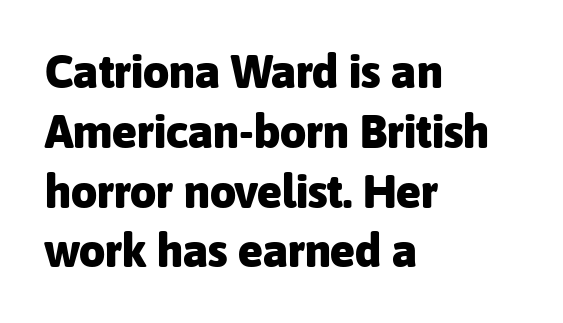
Q: Is the text bold? A: Yes.
Q: Is the text italic (slanted)? A: No, it is upright.
Q: Is the typeface a serif or a sans-serif typeface? A: Sans-serif.
Q: Is the text underlined? A: No.
Q: How is the paragraph aligned? A: Left-aligned.
Q: Is the spacing between letters normal or unusually wide? A: Normal.
Q: Is the spacing between lines tight, normal or loose? A: Normal.
Q: Width (condensed, normal, or wide)? A: Normal.
Q: Stroke contrast? A: Low.
Q: x-height? A: Medium.
Q: Monospaced? A: No.
